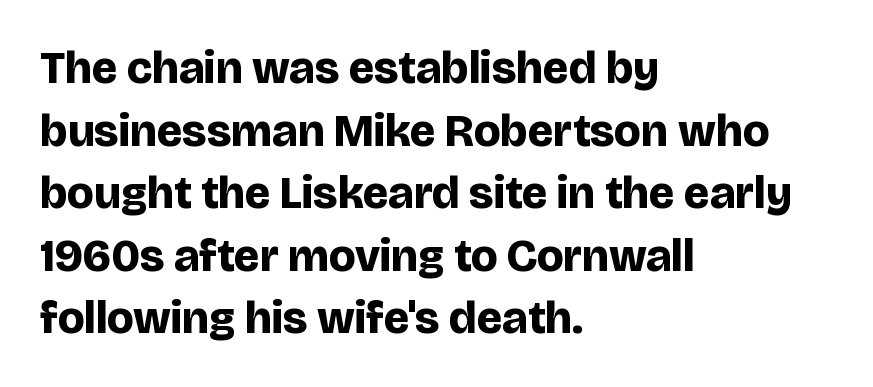
The image shows 46 px bold sans-serif type, upright; set left-aligned, normal line spacing (1.36x), normal letter spacing, not underlined; low stroke contrast and a large x-height.
